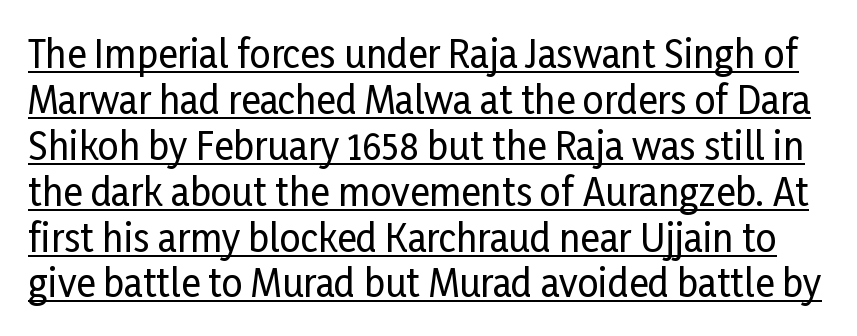
The horizontal fit of the characters is conventional and even. Note the varied advance widths — an 'i' is clearly narrower than an 'm'. This rendering employs a face without finishing strokes, i.e., a sans-serif. Nope, not italic — everything's standing straight. Caption: lettering with a line underneath.
